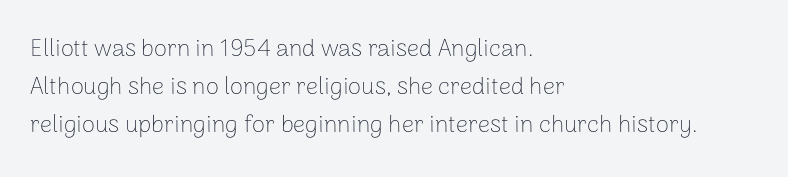
{"italic": "no", "bold": "no", "underline": "no", "align": "left", "line_spacing": "normal", "line_spacing_ratio": 1.59, "letter_spacing": "normal", "letter_spacing_em": 0.0, "glyph_px": 24}
